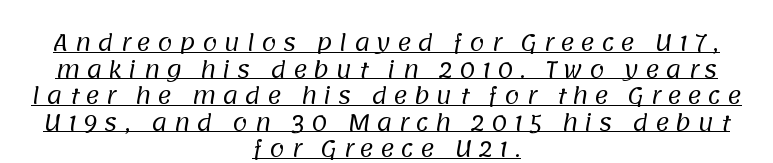
{"bold": "no", "underline": "yes", "align": "center", "line_spacing_ratio": 1.21, "letter_spacing": "wide", "letter_spacing_em": 0.28, "glyph_px": 22}
